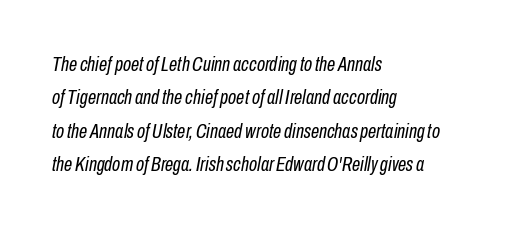
The image shows 21 px text type, italic (leaning right); set left-aligned, normal line spacing (1.59x), normal letter spacing, not underlined.
